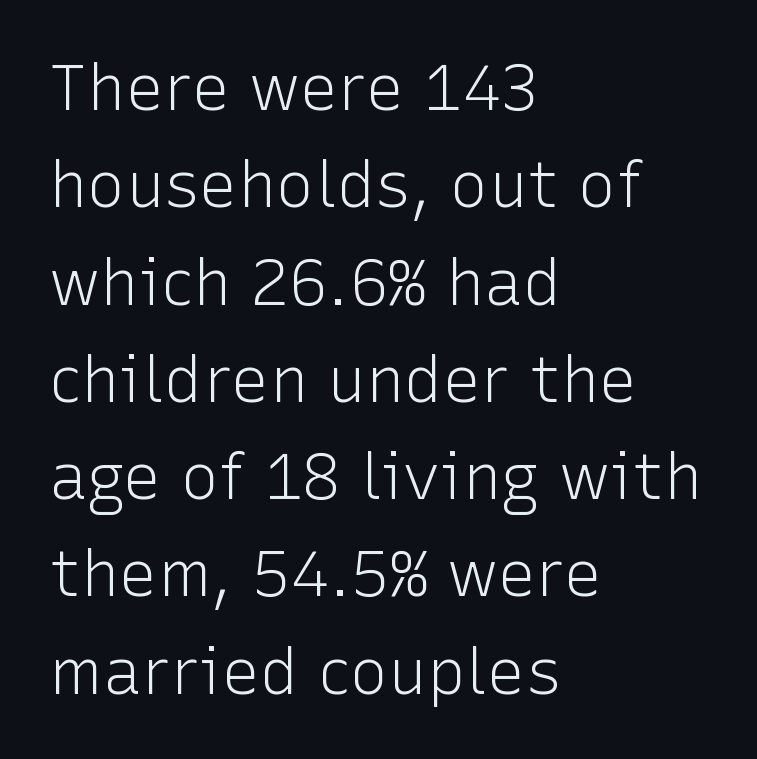
Q: Is the text bold? A: No.
Q: Is the text italic (slanted)? A: No, it is upright.
Q: Is the typeface a serif or a sans-serif typeface? A: Sans-serif.
Q: Is the text underlined? A: No.
Q: How is the paragraph aligned? A: Left-aligned.
Q: Is the spacing between letters normal or unusually wide? A: Normal.
Q: Is the spacing between lines tight, normal or loose? A: Normal.
Q: Width (condensed, normal, or wide)? A: Normal.
Q: Stroke contrast? A: Low.
Q: x-height? A: Medium.
Q: Monospaced? A: No.
